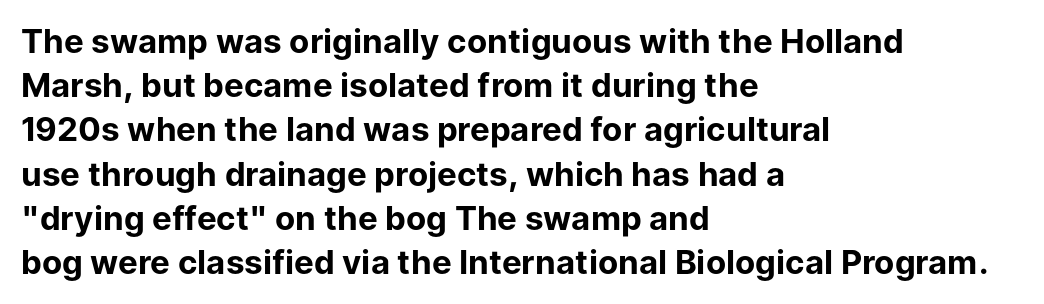
Q: Is the text bold? A: Yes.
Q: Is the text italic (slanted)? A: No, it is upright.
Q: Is the typeface a serif or a sans-serif typeface? A: Sans-serif.
Q: Is the text underlined? A: No.
Q: How is the paragraph aligned? A: Left-aligned.
Q: Is the spacing between letters normal or unusually wide? A: Normal.
Q: Is the spacing between lines tight, normal or loose? A: Normal.
Q: Width (condensed, normal, or wide)? A: Normal.
Q: Stroke contrast? A: Low.
Q: x-height? A: Medium.
Q: Monospaced? A: No.
